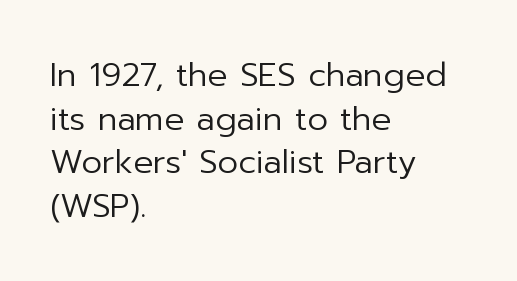
You could not count columns in this text — the font is proportionally spaced. These lines are set flush left with a ragged right edge. Ascenders rise straight up at ninety degrees. The passage shown stacks its lines at a standard gap. Bare-footed words on every line. Words appear dense and cohesive because spacing is normal.
